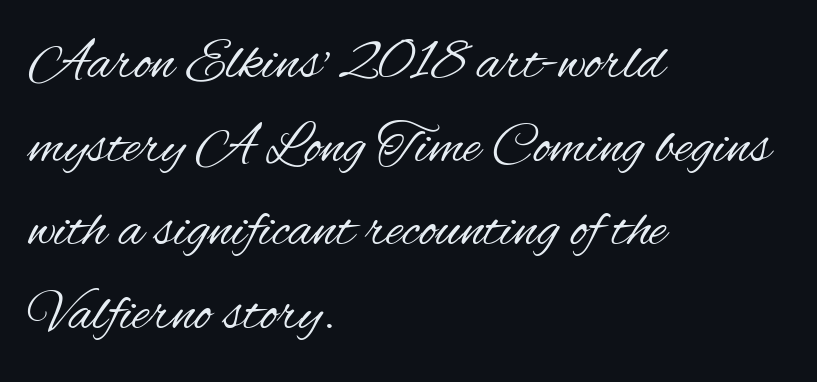
Q: Is the text bold? A: No.
Q: Is the text italic (slanted)? A: Yes.
Q: Is the typeface a serif or a sans-serif typeface? A: Sans-serif.
Q: Is the text underlined? A: No.
Q: How is the paragraph aligned? A: Left-aligned.
Q: Is the spacing between letters normal or unusually wide? A: Normal.
Q: Is the spacing between lines tight, normal or loose? A: Normal.
Q: Width (condensed, normal, or wide)? A: Condensed.
Q: Stroke contrast? A: Medium.
Q: x-height? A: Small.
Q: Monospaced? A: No.
